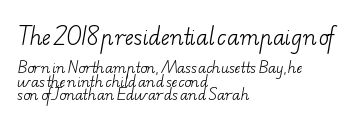
The image shows 21 px text type; set left-aligned, tight line spacing (0.97x), normal letter spacing, not underlined; the first (top) block is 1.5x larger.
